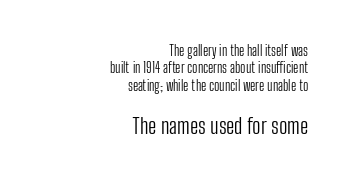
The image shows 22 px text type, upright; set right-aligned, line spacing 1.24x, normal letter spacing, not underlined; the second (bottom) block is 1.57x larger.
